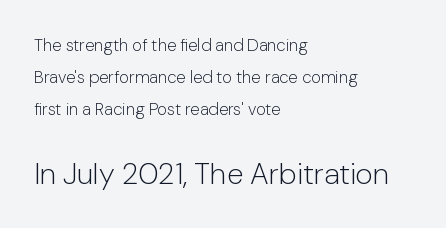
The image shows 30 px light sans-serif type, upright; set left-aligned, line spacing 1.88x, normal letter spacing, not underlined; the second (bottom) block is 1.76x larger; low stroke contrast and a medium x-height.
